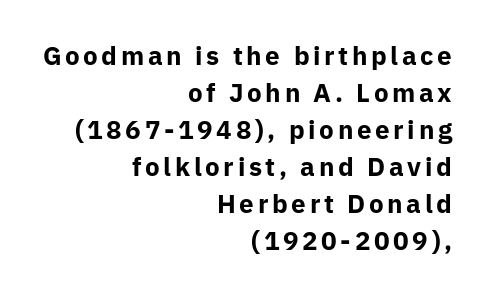
The image shows 26 px bold type, upright; set right-aligned, normal line spacing (1.42x), not underlined.
